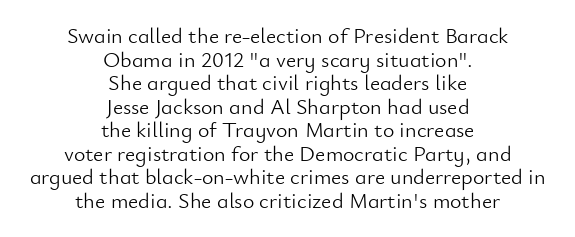
Vertical stems look standard width or narrower in stroke. The letters stand upright; this is a roman face. The text block is weighted toward neither margin, spreading evenly from the middle. These lines keep a tight, regular rhythm from letter to letter.
